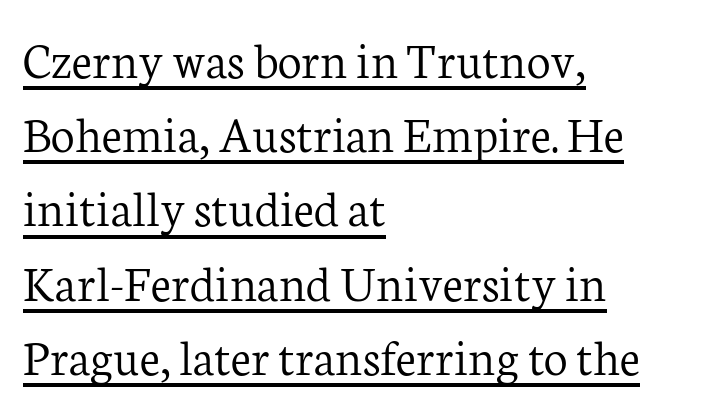
The image shows 53 px light serif type, upright; set left-aligned, normal line spacing (1.4x), normal letter spacing, underlined; low stroke contrast and a medium x-height.
